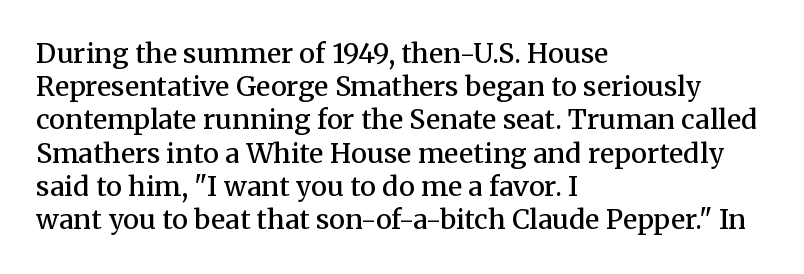
{"italic": "no", "bold": "semi", "underline": "no", "align": "left", "line_spacing_ratio": 1.23, "letter_spacing": "normal", "letter_spacing_em": 0.0, "glyph_px": 27}
